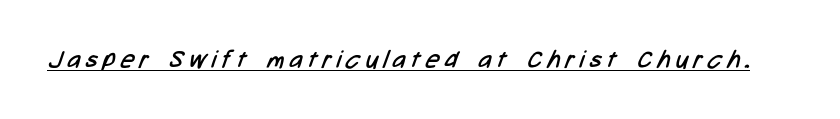
Q: Is the text bold? A: No.
Q: Is the text underlined? A: Yes.
Q: Is the spacing between letters normal or unusually wide? A: Unusually wide.
